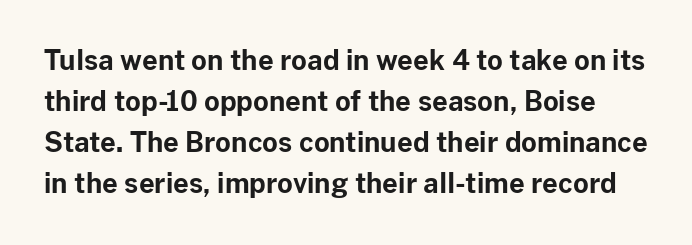
The image shows 27 px bold type, upright; set normal line spacing (1.52x), normal letter spacing, not underlined.
